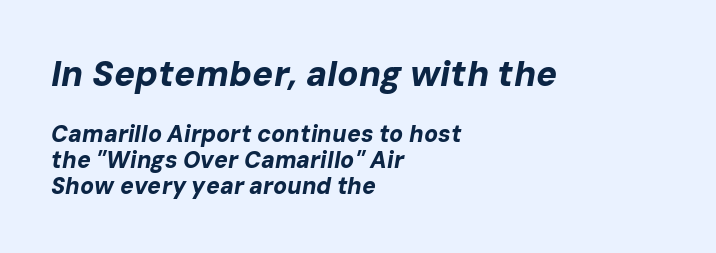
Proportional: the letters do not fall into vertical columns. Decoration check: the copy has no underline. Tracking value appears to be zero — textbook default spacing. If you squint, the top block still reads clearly — it's the larger of the two.
